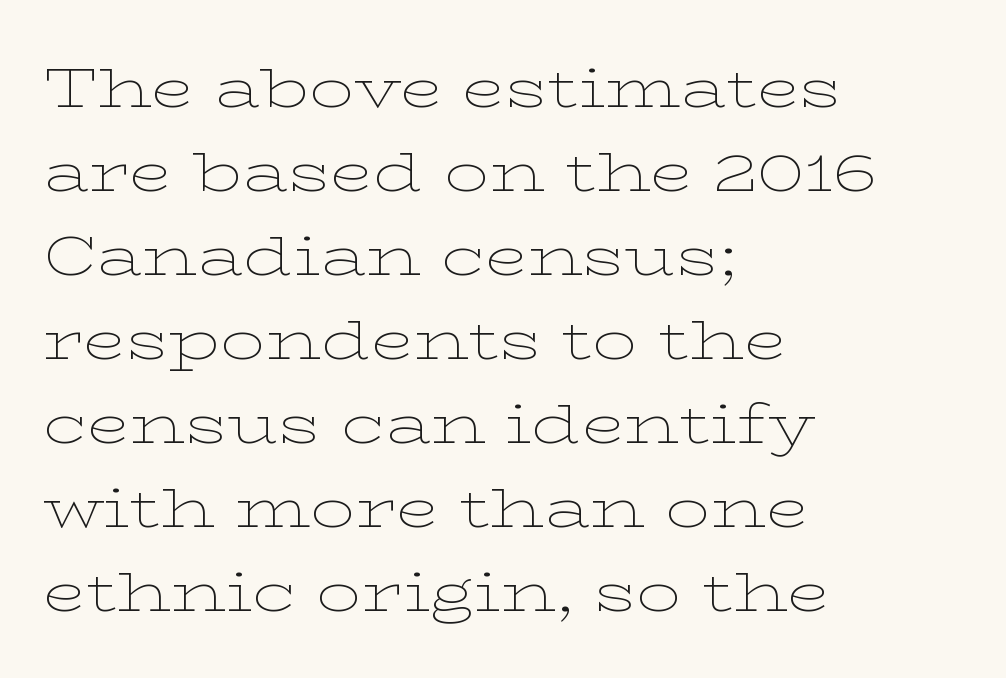
Quick note: interline space is typical. The weight would be labelled regular, book, light, or lighter still. Which margin do the lines hug? The left one — the right edge is uneven. The axis of the letterforms is exactly vertical. Check where the strokes stop: tiny serifs finish them off.
